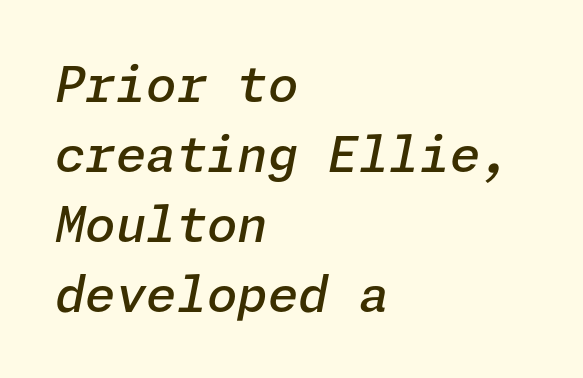
{"italic": "yes", "lean": "right", "slant_degrees": 11, "bold": "semi", "weight": "semibold", "width": "normal", "stroke_contrast": "low", "x_height": "medium", "underline": "no", "align": "left", "line_spacing": "normal", "line_spacing_ratio": 1.43, "letter_spacing": "normal", "letter_spacing_em": 0.0, "glyph_px": 49}
